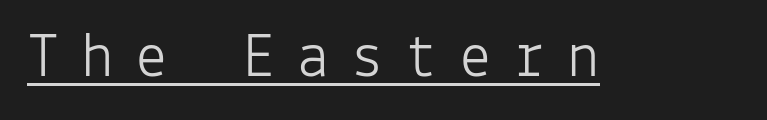
The image shows 65 px light sans-serif type, upright, monospaced; set unusually wide letter spacing (+0.33 em), underlined; low stroke contrast and a medium x-height.
